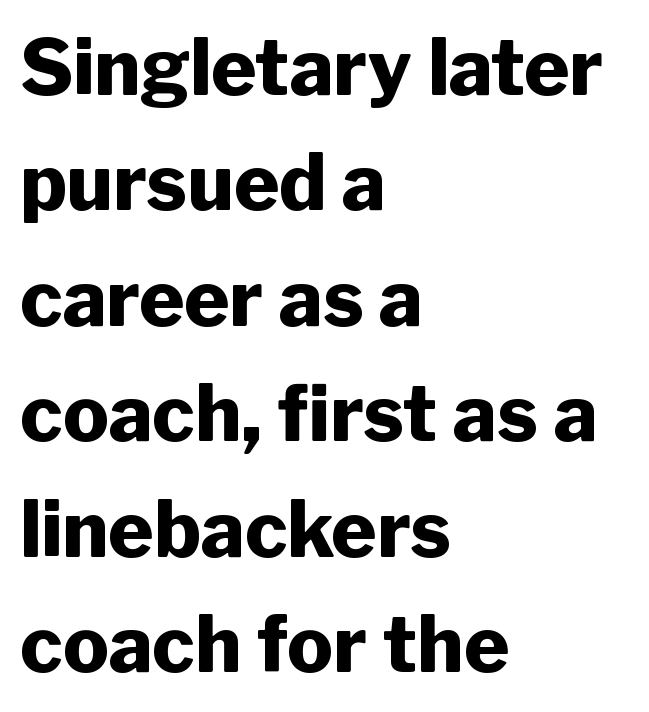
{"serif": "no", "italic": "no", "bold": "yes", "weight": "heavy", "width": "normal", "stroke_contrast": "low", "x_height": "medium", "monospaced": "no", "underline": "no", "align": "left", "line_spacing": "normal", "line_spacing_ratio": 1.5, "letter_spacing": "normal", "letter_spacing_em": 0.0, "glyph_px": 77}
